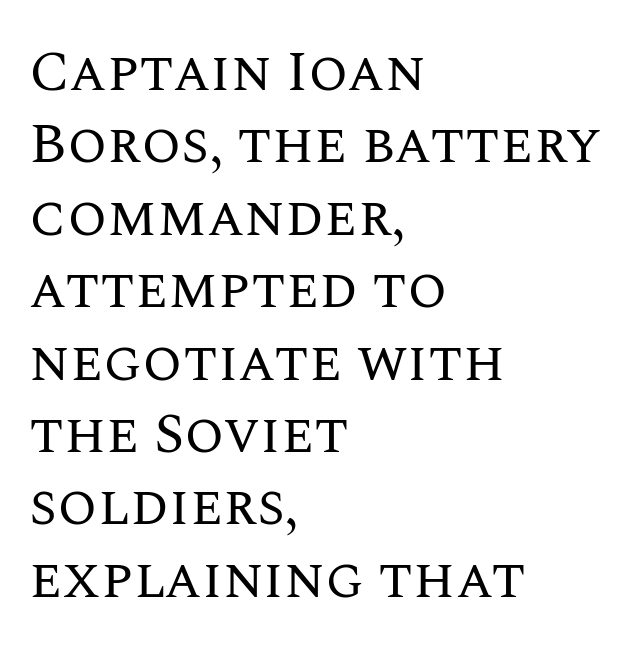
The font sits on the lighter half of the weight spectrum, regular included. Do the characters align in a grid? No, the font is proportional. There is no visible air inserted between adjacent glyphs. These lines sit exactly where default settings would place them. Lines of text with bare space underneath.
